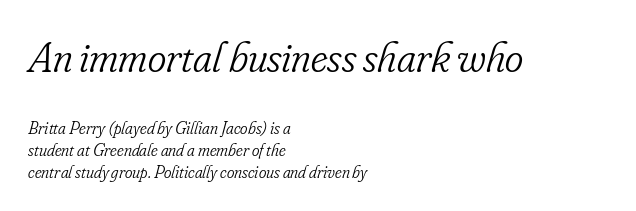
The image shows 44 px light, condensed serif type, italic (leaning right); set left-aligned, line spacing 1.21x, normal letter spacing, not underlined; the first (top) block is 2.44x larger; low stroke contrast and a small x-height.
